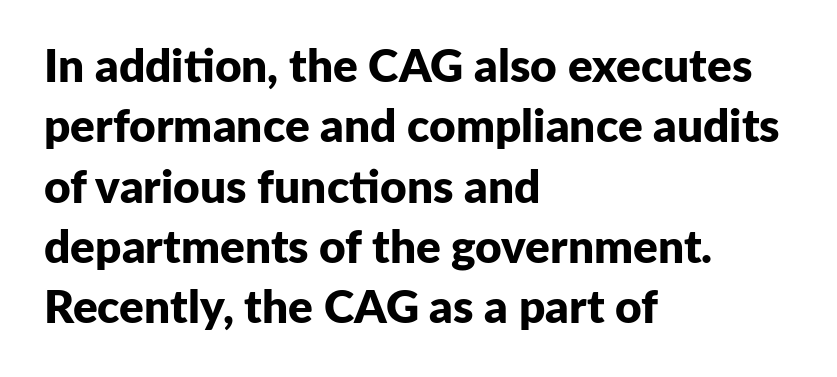
{"serif": "no", "italic": "no", "bold": "yes", "weight": "bold", "width": "normal", "stroke_contrast": "low", "x_height": "medium", "monospaced": "no", "underline": "no", "align": "left", "line_spacing": "normal", "line_spacing_ratio": 1.31, "letter_spacing": "normal", "letter_spacing_em": 0.0, "glyph_px": 46}
